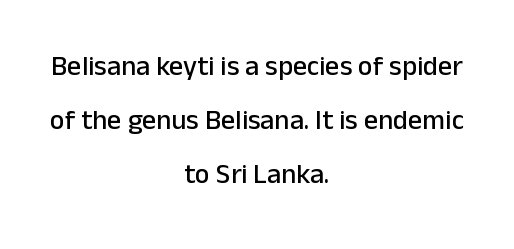
{"serif": "no", "italic": "no", "width": "normal", "stroke_contrast": "low", "x_height": "medium", "monospaced": "no", "underline": "no", "align": "center", "line_spacing": "loose", "line_spacing_ratio": 1.92, "letter_spacing": "normal", "letter_spacing_em": 0.0, "glyph_px": 28}
